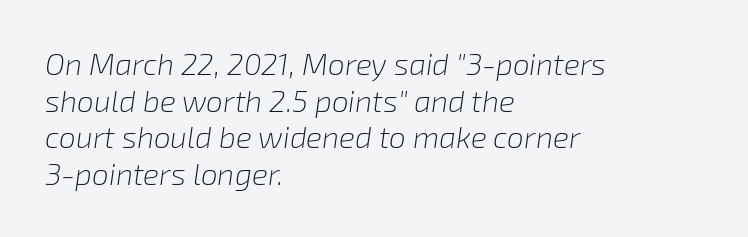
The image shows 30 px light type, italic (leaning right); set left-aligned, line spacing 1.22x, normal letter spacing, not underlined; low stroke contrast and a medium x-height.
